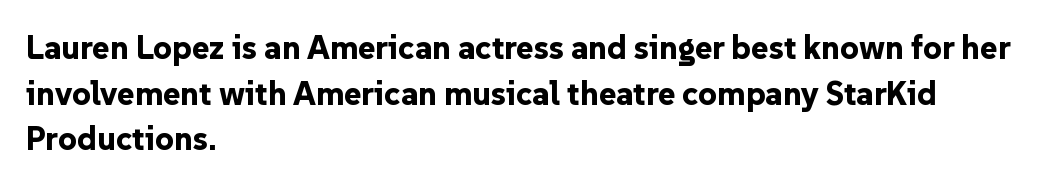
Q: Is the text bold? A: Yes.
Q: Is the text italic (slanted)? A: No, it is upright.
Q: Is the typeface a serif or a sans-serif typeface? A: Sans-serif.
Q: Is the text underlined? A: No.
Q: How is the paragraph aligned? A: Left-aligned.
Q: Is the spacing between letters normal or unusually wide? A: Normal.
Q: Is the spacing between lines tight, normal or loose? A: Normal.
Q: Width (condensed, normal, or wide)? A: Normal.
Q: Stroke contrast? A: Low.
Q: x-height? A: Medium.
Q: Monospaced? A: No.
